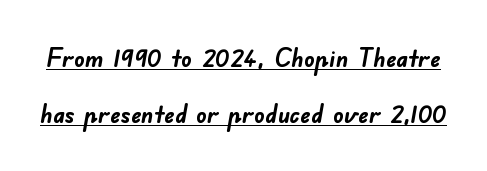
Q: Is the text bold? A: Yes.
Q: Is the text underlined? A: Yes.
Q: Is the spacing between letters normal or unusually wide? A: Normal.
Q: Is the spacing between lines tight, normal or loose? A: Loose.
